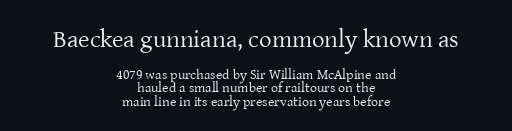
{"italic": "no", "bold": "no", "underline": "no", "align": "center", "line_spacing": "tight", "line_spacing_ratio": 0.96, "letter_spacing": "normal", "letter_spacing_em": 0.0, "larger_block": "first", "size_ratio": 1.79, "glyph_px": 25}
